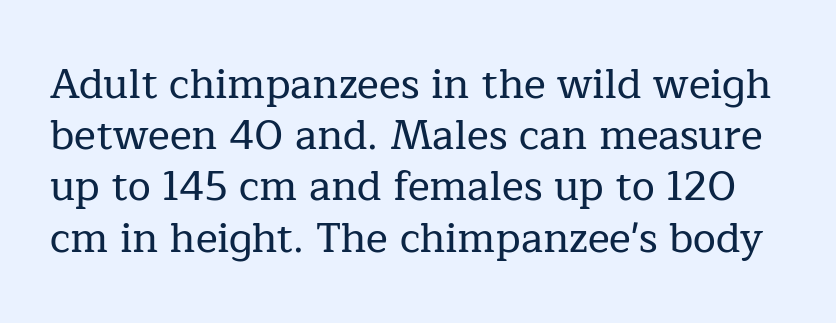
A typesetter would call this zero additional tracking. Each letter's strokes conclude with small projecting serifs. A normal amount of white space separates one row of letters from the next. Note the varied advance widths — an 'i' is clearly narrower than an 'm'.
